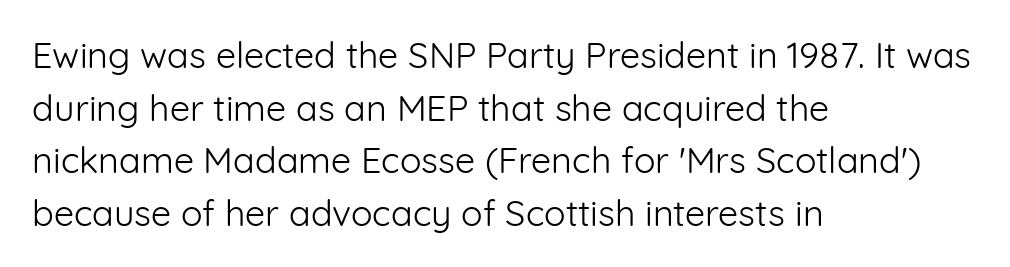
{"serif": "no", "italic": "no", "bold": "no", "weight": "light", "width": "normal", "stroke_contrast": "low", "x_height": "medium", "monospaced": "no", "underline": "no", "align": "left", "line_spacing": "normal", "line_spacing_ratio": 1.46, "letter_spacing": "normal", "letter_spacing_em": 0.0, "glyph_px": 36}
